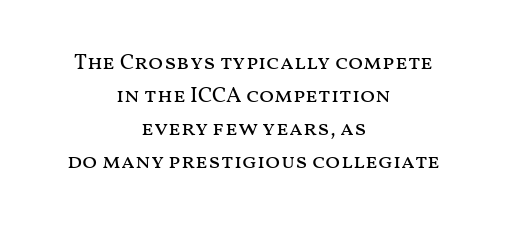
Q: Is the text bold? A: No.
Q: Is the text italic (slanted)? A: No, it is upright.
Q: Is the text underlined? A: No.
Q: How is the paragraph aligned? A: Centered.
Q: Is the spacing between letters normal or unusually wide? A: Normal.
Q: Is the spacing between lines tight, normal or loose? A: Normal.
